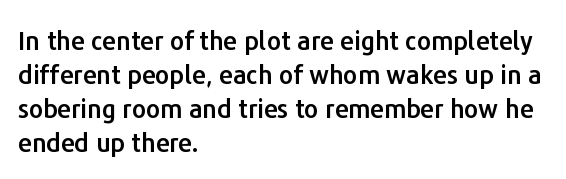
The image shows 25 px text type, upright; set left-aligned, normal line spacing (1.36x), normal letter spacing, not underlined.
